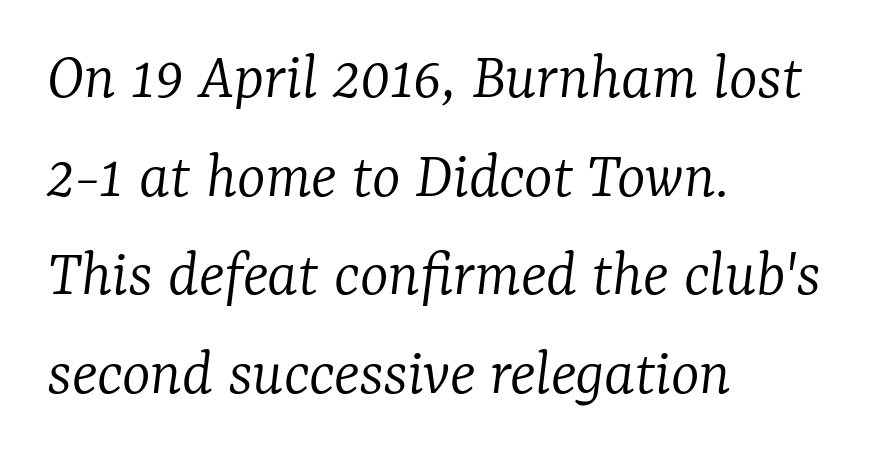
The image shows 68 px light serif type, italic (leaning right); set left-aligned, normal line spacing (1.45x), normal letter spacing, not underlined; low stroke contrast and a medium x-height.
